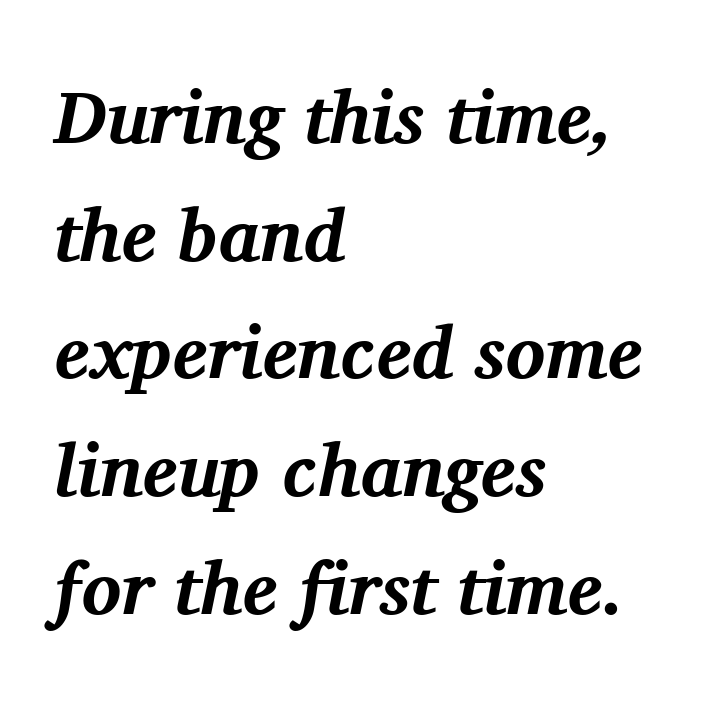
Q: Is the text bold? A: Yes.
Q: Is the text italic (slanted)? A: Yes, it leans right by about 11 degrees.
Q: Is the typeface a serif or a sans-serif typeface? A: Serif.
Q: Is the text underlined? A: No.
Q: How is the paragraph aligned? A: Left-aligned.
Q: Is the spacing between letters normal or unusually wide? A: Normal.
Q: Is the spacing between lines tight, normal or loose? A: Normal.
Q: Width (condensed, normal, or wide)? A: Normal.
Q: Stroke contrast? A: Medium.
Q: x-height? A: Medium.
Q: Monospaced? A: No.
